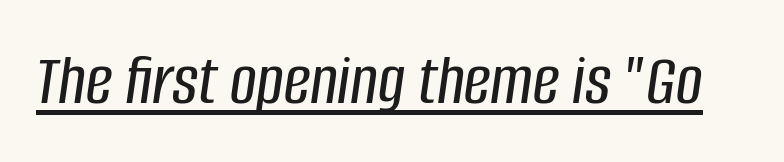
The image shows 74 px condensed type, italic (leaning right); set normal letter spacing, underlined; low stroke contrast and a large x-height.
